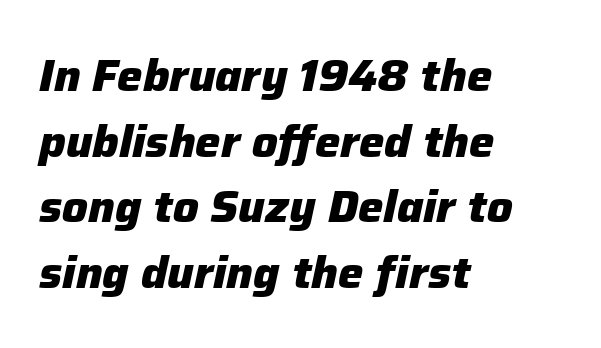
Q: Is the text bold? A: Yes.
Q: Is the text italic (slanted)? A: Yes, it leans right by about 12 degrees.
Q: Is the text underlined? A: No.
Q: How is the paragraph aligned? A: Left-aligned.
Q: Is the spacing between letters normal or unusually wide? A: Normal.
Q: Is the spacing between lines tight, normal or loose? A: Normal.
Q: Width (condensed, normal, or wide)? A: Normal.
Q: Stroke contrast? A: Low.
Q: x-height? A: Medium.
Q: Monospaced? A: No.
